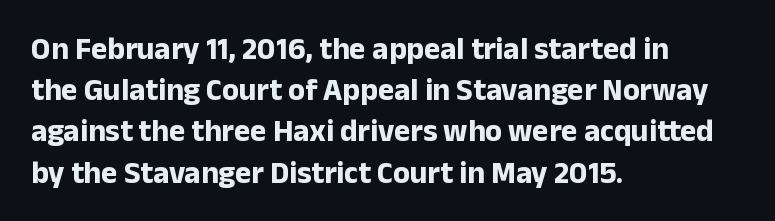
Q: Is the text bold? A: Yes.
Q: Is the text italic (slanted)? A: No, it is upright.
Q: Is the typeface a serif or a sans-serif typeface? A: Sans-serif.
Q: Is the text underlined? A: No.
Q: How is the paragraph aligned? A: Left-aligned.
Q: Is the spacing between letters normal or unusually wide? A: Normal.
Q: Is the spacing between lines tight, normal or loose? A: Normal.
Q: Width (condensed, normal, or wide)? A: Normal.
Q: Stroke contrast? A: Low.
Q: x-height? A: Medium.
Q: Monospaced? A: No.
